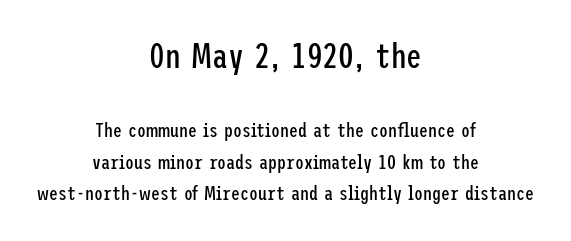
Q: Is the text bold? A: No.
Q: Is the text italic (slanted)? A: No, it is upright.
Q: Is the typeface a serif or a sans-serif typeface? A: Sans-serif.
Q: Is the text underlined? A: No.
Q: How is the paragraph aligned? A: Centered.
Q: Is the spacing between letters normal or unusually wide? A: Normal.
Q: Is the spacing between lines tight, normal or loose? A: Normal.
Q: Which block of text is set in a larger size, the first (top) or the second (bottom)? A: The first (top) one.
Q: Width (condensed, normal, or wide)? A: Condensed.
Q: Stroke contrast? A: Low.
Q: x-height? A: Medium.
